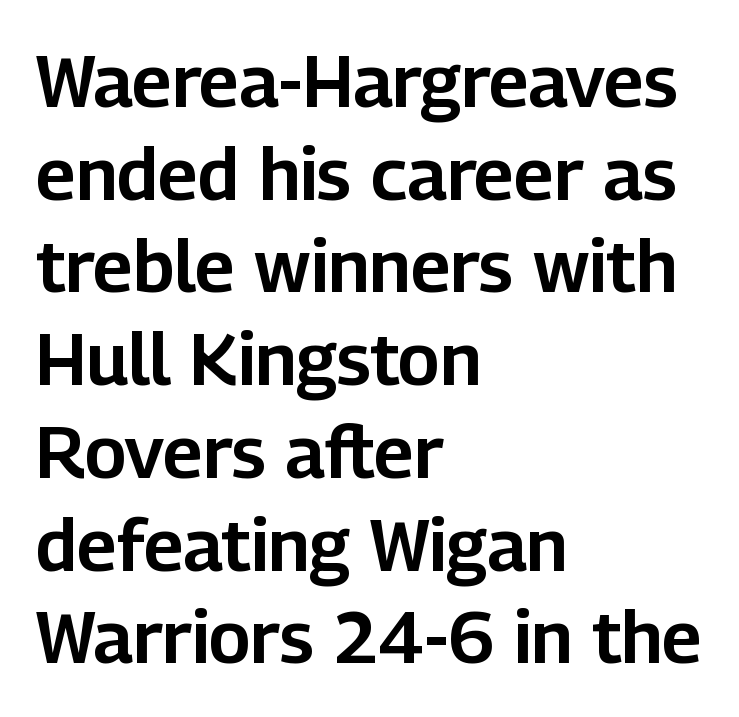
{"serif": "no", "italic": "no", "width": "normal", "stroke_contrast": "low", "x_height": "medium", "monospaced": "no", "underline": "no", "align": "left", "line_spacing": "normal", "line_spacing_ratio": 1.27, "letter_spacing": "normal", "letter_spacing_em": 0.0, "glyph_px": 73}
